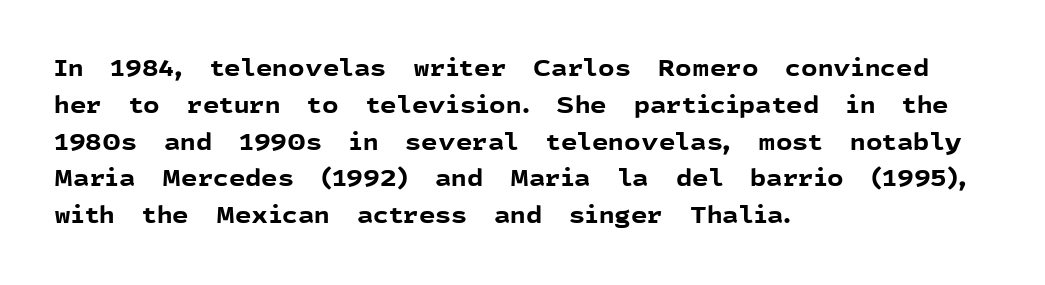
Q: Is the text bold? A: Yes.
Q: Is the text italic (slanted)? A: No, it is upright.
Q: Is the text underlined? A: No.
Q: How is the paragraph aligned? A: Left-aligned.
Q: Is the spacing between letters normal or unusually wide? A: Normal.
Q: Is the spacing between lines tight, normal or loose? A: Normal.
